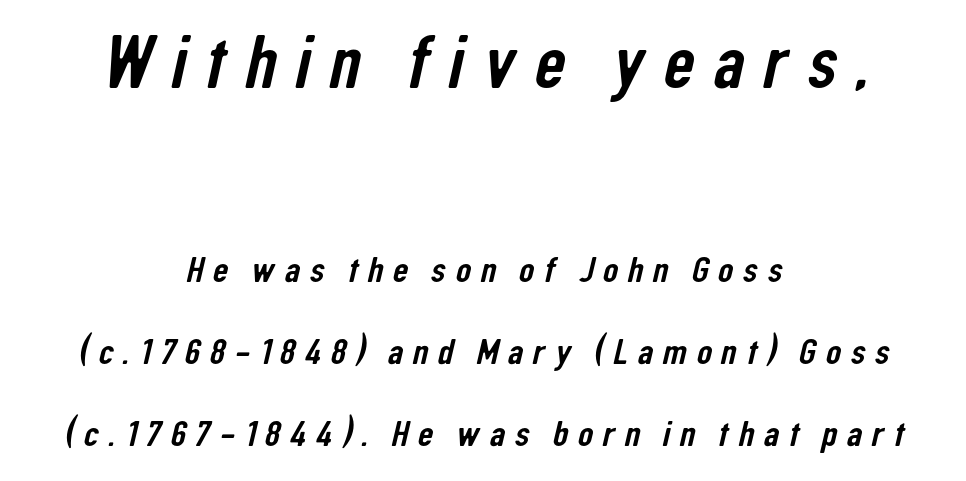
{"serif": "no", "width": "condensed", "stroke_contrast": "low", "x_height": "medium", "monospaced": "no", "underline": "no", "align": "center", "line_spacing": "loose", "line_spacing_ratio": 2.16, "letter_spacing": "wide", "letter_spacing_em": 0.25, "larger_block": "first", "size_ratio": 2.0, "glyph_px": 76}
